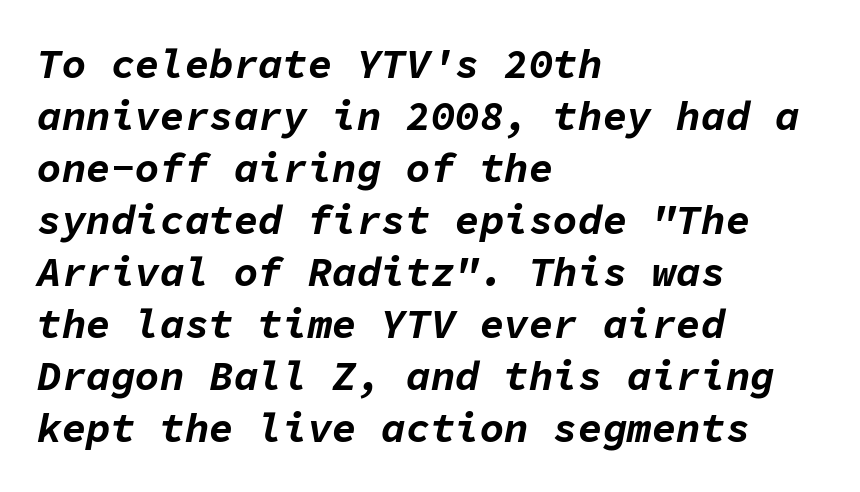
The image shows 41 px bold type, italic (leaning right), monospaced; set left-aligned, normal line spacing (1.27x), normal letter spacing, not underlined; low stroke contrast and a medium x-height.
